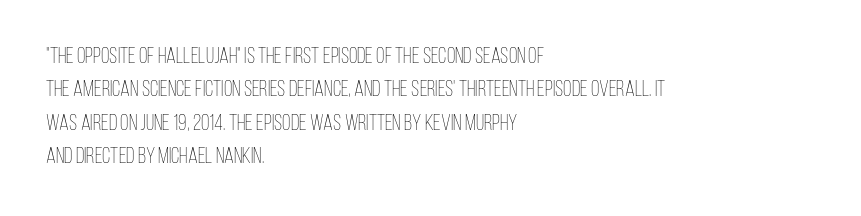
Q: Is the text bold? A: No.
Q: Is the text italic (slanted)? A: No, it is upright.
Q: Is the text underlined? A: No.
Q: How is the paragraph aligned? A: Left-aligned.
Q: Is the spacing between letters normal or unusually wide? A: Normal.
Q: Is the spacing between lines tight, normal or loose? A: Normal.
